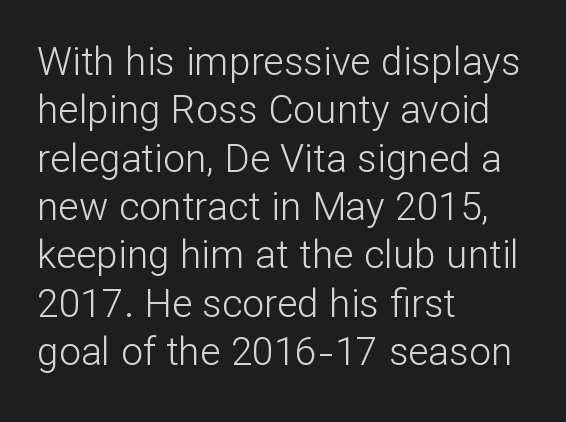
Where is the straight margin? On the left. In terms of posture, this sample is upright. Each word holds together tightly as a unit, with standard inter-letter gaps. A typesetter would call this proportional, since set widths differ per character.
